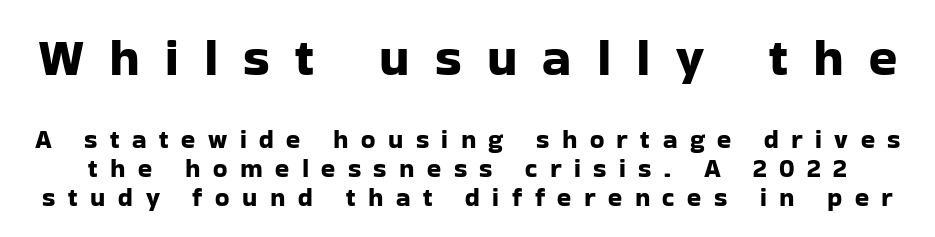
Top chunk: large. Bottom chunk: small. Every stem runs plumb, perpendicular to the baseline. Spacing between characters has been opened up far beyond the box default. These lines huddle together more closely than default settings would place them.
